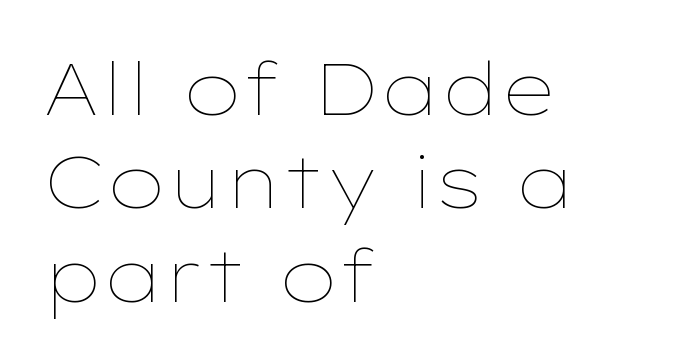
Q: Is the text bold? A: No.
Q: Is the text italic (slanted)? A: No, it is upright.
Q: Is the text underlined? A: No.
Q: How is the paragraph aligned? A: Left-aligned.
Q: Is the spacing between letters normal or unusually wide? A: Normal.
Q: Is the spacing between lines tight, normal or loose? A: Normal.
Q: Width (condensed, normal, or wide)? A: Wide.
Q: Stroke contrast? A: Low.
Q: x-height? A: Medium.
Q: Monospaced? A: No.
